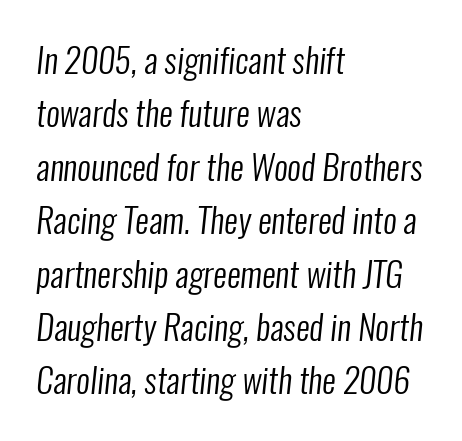
The image shows 34 px regular-weight, condensed sans-serif type; set left-aligned, normal line spacing (1.57x), normal letter spacing, not underlined; low stroke contrast and a medium x-height.
